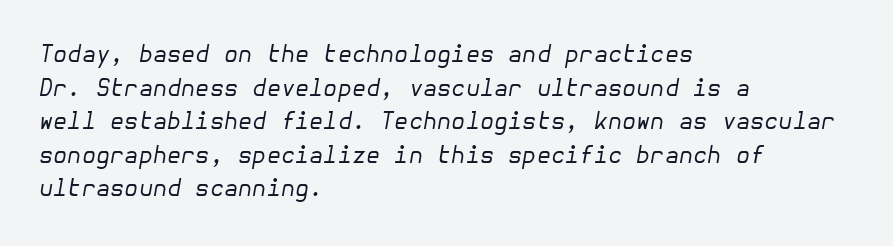
Q: Is the text bold? A: No.
Q: Is the text italic (slanted)? A: Yes, it leans right by about 10 degrees.
Q: Is the text underlined? A: No.
Q: How is the paragraph aligned? A: Left-aligned.
Q: Is the spacing between letters normal or unusually wide? A: Normal.
Q: Is the spacing between lines tight, normal or loose? A: Normal.
